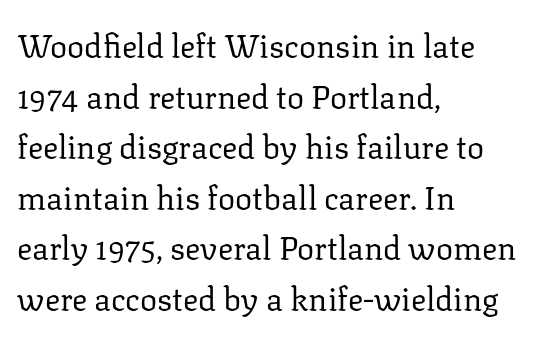
Q: Is the text bold? A: No.
Q: Is the text italic (slanted)? A: No, it is upright.
Q: Is the typeface a serif or a sans-serif typeface? A: Serif.
Q: Is the text underlined? A: No.
Q: How is the paragraph aligned? A: Left-aligned.
Q: Is the spacing between letters normal or unusually wide? A: Normal.
Q: Is the spacing between lines tight, normal or loose? A: Normal.
Q: Width (condensed, normal, or wide)? A: Normal.
Q: Stroke contrast? A: Low.
Q: x-height? A: Medium.
Q: Monospaced? A: No.
